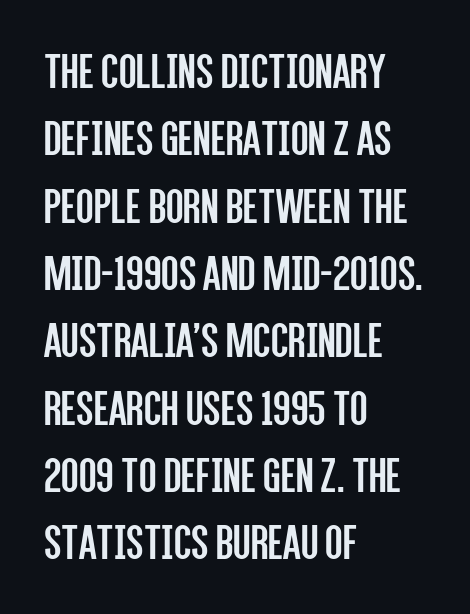
Q: Is the text bold? A: No.
Q: Is the text italic (slanted)? A: No, it is upright.
Q: Is the typeface a serif or a sans-serif typeface? A: Sans-serif.
Q: Is the text underlined? A: No.
Q: How is the paragraph aligned? A: Left-aligned.
Q: Is the spacing between letters normal or unusually wide? A: Normal.
Q: Is the spacing between lines tight, normal or loose? A: Normal.
Q: Width (condensed, normal, or wide)? A: Condensed.
Q: Stroke contrast? A: Low.
Q: x-height? A: Large.
Q: Monospaced? A: No.
